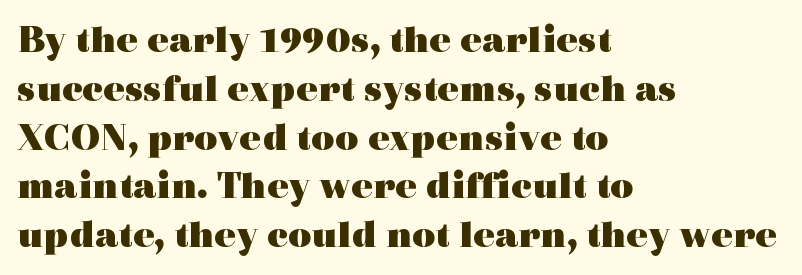
The image shows 40 px heavy, wide serif type, upright; set left-aligned, line spacing 1.22x, normal letter spacing, not underlined; a medium x-height.
